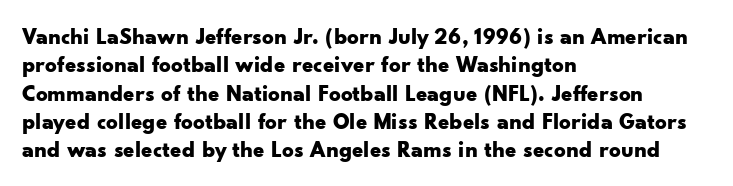
The image shows 23 px bold type, upright; set left-aligned, line spacing 1.23x, normal letter spacing, not underlined.
